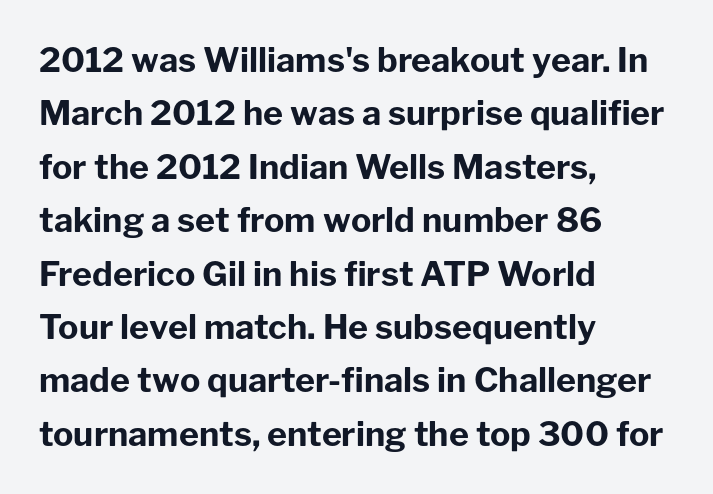
Q: Is the text bold? A: Yes.
Q: Is the text italic (slanted)? A: No, it is upright.
Q: Is the typeface a serif or a sans-serif typeface? A: Sans-serif.
Q: Is the text underlined? A: No.
Q: How is the paragraph aligned? A: Left-aligned.
Q: Is the spacing between letters normal or unusually wide? A: Normal.
Q: Is the spacing between lines tight, normal or loose? A: Normal.
Q: Width (condensed, normal, or wide)? A: Normal.
Q: Stroke contrast? A: Low.
Q: x-height? A: Medium.
Q: Monospaced? A: No.
